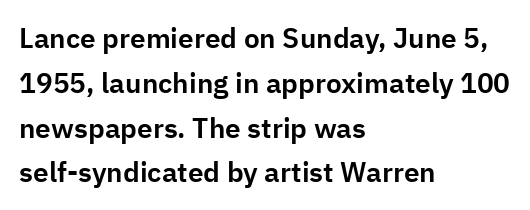
{"serif": "no", "italic": "no", "width": "normal", "stroke_contrast": "low", "x_height": "medium", "monospaced": "no", "underline": "no", "align": "left", "line_spacing": "normal", "line_spacing_ratio": 1.6, "letter_spacing": "normal", "letter_spacing_em": 0.0, "glyph_px": 28}
